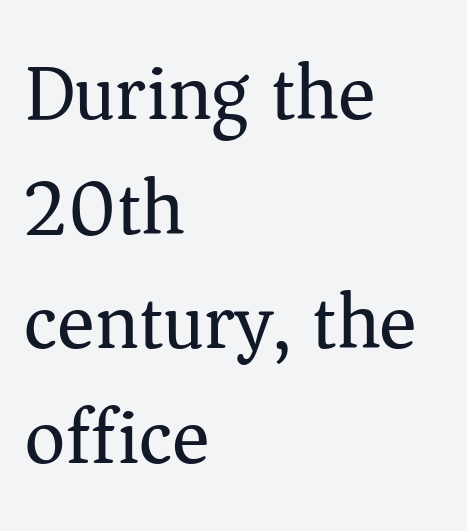
{"serif": "yes", "italic": "no", "bold": "no", "weight": "regular", "width": "normal", "stroke_contrast": "medium", "x_height": "medium", "monospaced": "no", "underline": "no", "align": "left", "line_spacing": "normal", "line_spacing_ratio": 1.45, "letter_spacing": "normal", "letter_spacing_em": 0.0, "glyph_px": 79}
